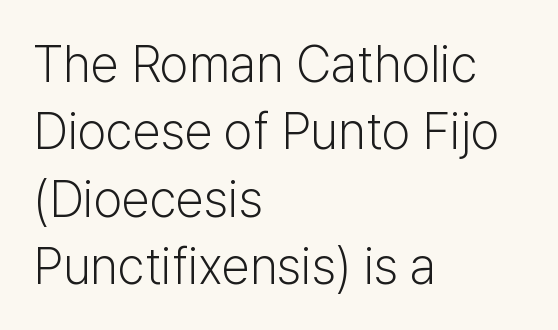
Q: Is the text bold? A: No.
Q: Is the text italic (slanted)? A: No, it is upright.
Q: Is the typeface a serif or a sans-serif typeface? A: Sans-serif.
Q: Is the text underlined? A: No.
Q: How is the paragraph aligned? A: Left-aligned.
Q: Is the spacing between letters normal or unusually wide? A: Normal.
Q: Is the spacing between lines tight, normal or loose? A: Normal.
Q: Width (condensed, normal, or wide)? A: Normal.
Q: Stroke contrast? A: Low.
Q: x-height? A: Medium.
Q: Monospaced? A: No.
